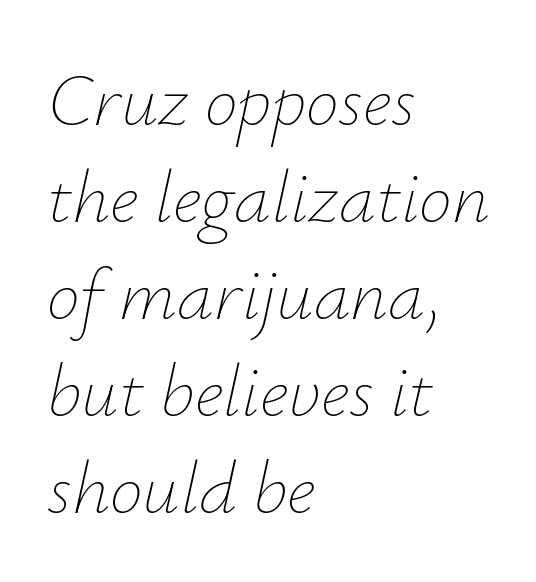
This sample uses plain, unmodified letter spacing. Stems and bowls with no extra thickness — not bold. The passage shown leans; its letterforms are oblique. Varying glyph widths throughout — classic text-font behaviour.
